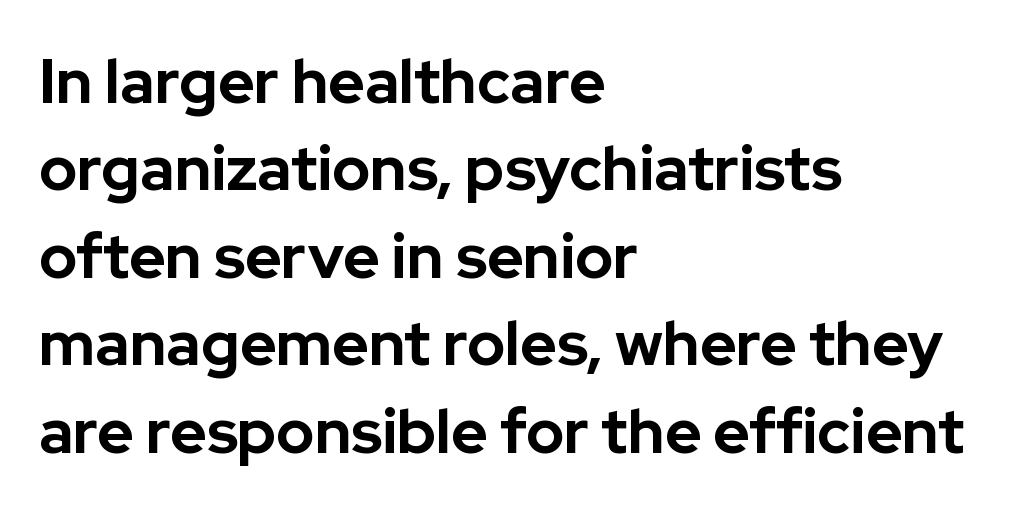
One glance says typical: line gaps are just what's usual. Italic? Not at all — the glyphs are vertical. The rendering uses natural spacing where letterforms have individual widths. Descenders hang freely into open space. Nope, no serifs anywhere on these letters. Letter spacing: default.
